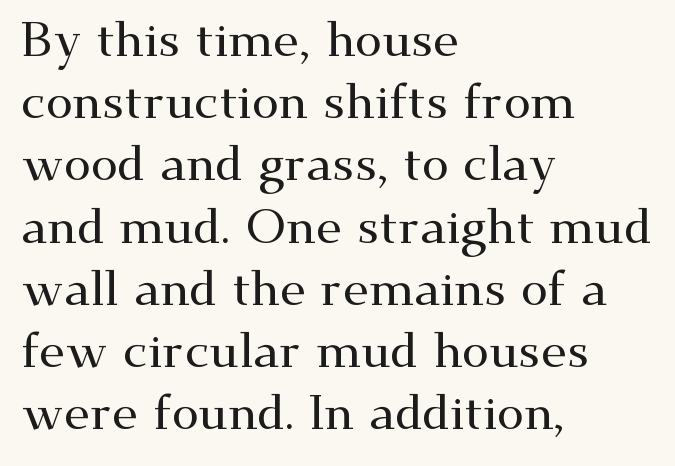
The image shows 49 px wide serif type, upright; set left-aligned, normal line spacing (1.27x), normal letter spacing, not underlined; medium stroke contrast and a small x-height.
